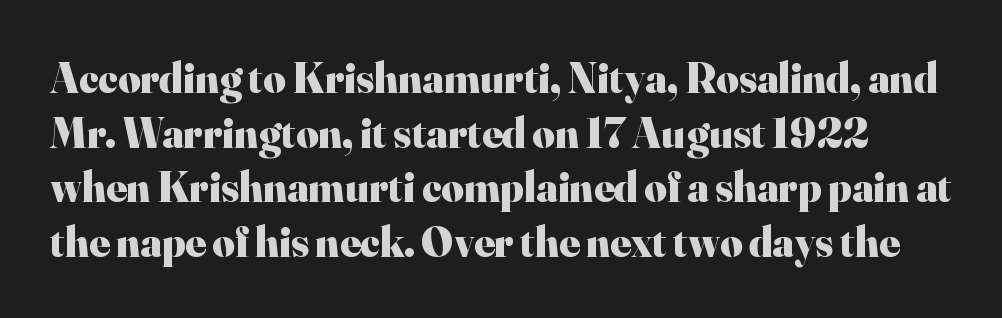
Think of a printed novel: that variable character pitch is what you see here. No extra tracking has been applied to these lines. Lines of text with bare space underneath. The line-height multiplier appears to be the usual default. In terms of posture, this sample is upright.
